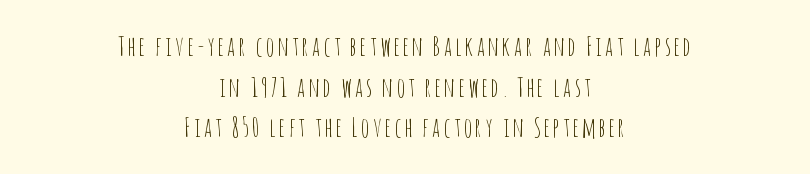
{"italic": "no", "bold": "no", "underline": "no", "align": "center", "line_spacing": "normal", "line_spacing_ratio": 1.56, "glyph_px": 26}
